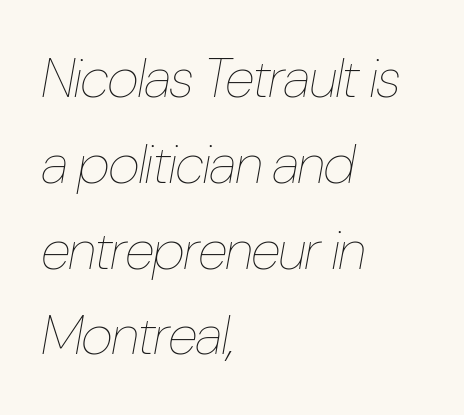
Every character sits at an angle, as italics do. The text block is weighted toward the left margin, trailing off unevenly rightward. Note the varied advance widths — an 'i' is clearly narrower than an 'm'. Students, note that the glyphs here touch the page at normal intervals. No extra ink here — the face is not bold.
